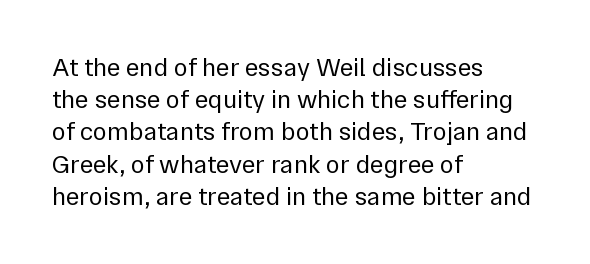
No letter is thick-stroked: the sample isn't bold. The lettering stays uniformly vertical, giving the passage a roman look. This sample uses plain, unmodified letter spacing. These lines stack with their left ends in a neat column. The gap between lines stays unmarked.
